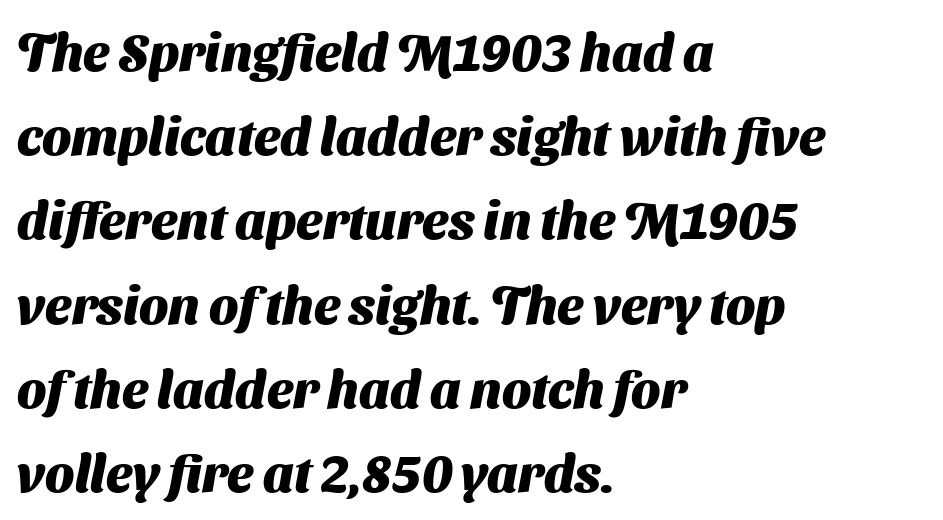
{"serif": "no", "bold": "yes", "weight": "heavy", "width": "normal", "stroke_contrast": "medium", "x_height": "medium", "monospaced": "no", "underline": "no", "align": "left", "line_spacing": "normal", "line_spacing_ratio": 1.62, "letter_spacing": "normal", "letter_spacing_em": 0.0, "glyph_px": 52}
